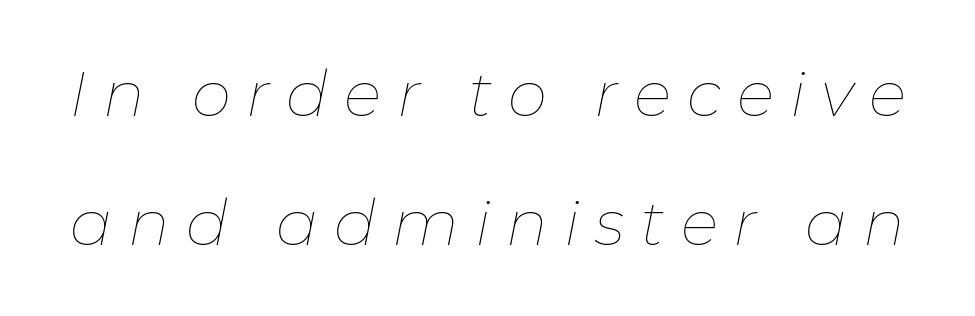
The image shows 63 px thin type, italic (leaning right); set loose line spacing (2.04x), unusually wide letter spacing (+0.25 em), not underlined; low stroke contrast and a medium x-height.
